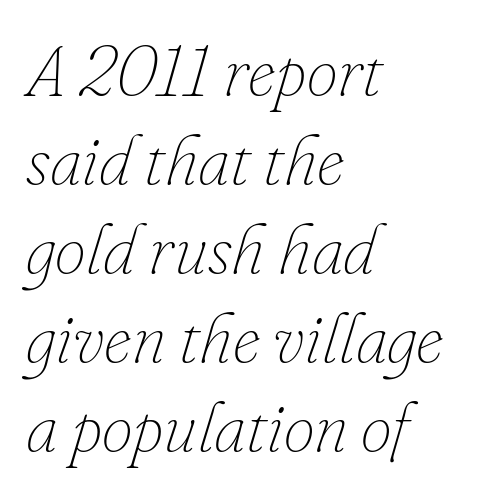
{"italic": "yes", "lean": "right", "slant_degrees": 16, "bold": "no", "weight": "thin", "width": "normal", "stroke_contrast": "low", "x_height": "small", "monospaced": "no", "underline": "no", "align": "left", "line_spacing": "normal", "line_spacing_ratio": 1.27, "letter_spacing": "normal", "letter_spacing_em": 0.0, "glyph_px": 70}
